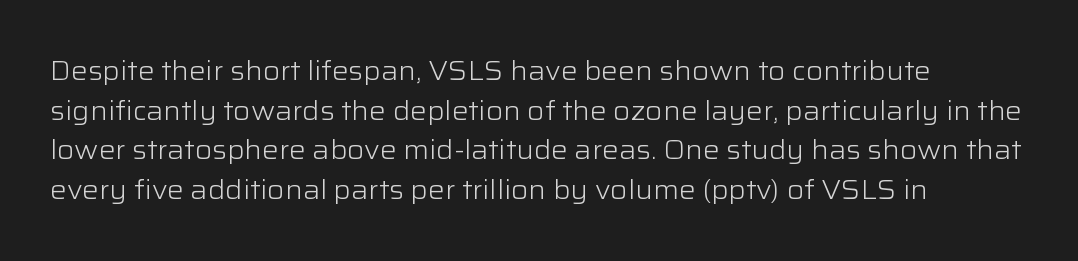
The block of text has a typical density, with ordinary space between rows. The line texture is even and compact thanks to regular tracking. Nothing heavy about these letters — not bold at all. Which margin do the lines hug? The left one — the right edge is uneven.
